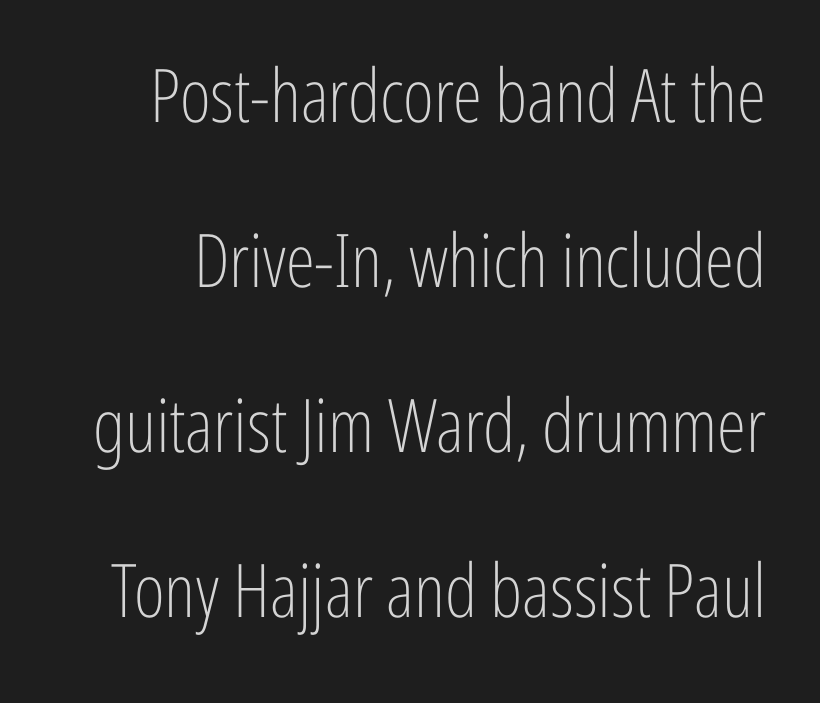
The image shows 74 px light, condensed sans-serif type, upright; set loose line spacing (2.23x), normal letter spacing, not underlined; low stroke contrast and a medium x-height.
